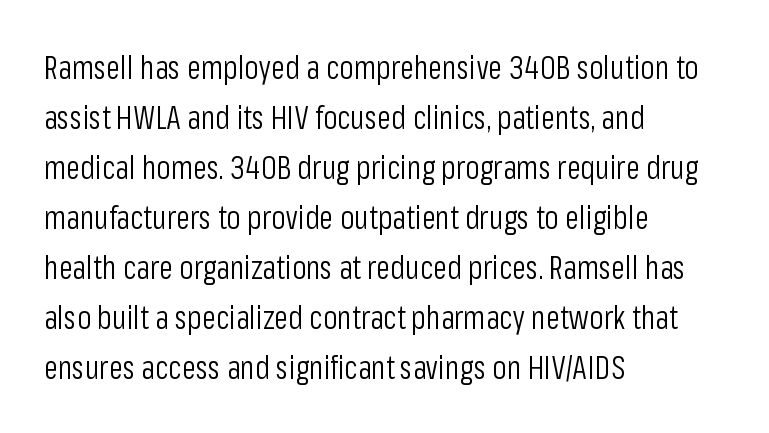
{"serif": "no", "italic": "no", "bold": "no", "weight": "light", "width": "condensed", "stroke_contrast": "low", "x_height": "medium", "monospaced": "no", "underline": "no", "align": "left", "line_spacing": "normal", "line_spacing_ratio": 1.56, "letter_spacing": "normal", "letter_spacing_em": 0.0, "glyph_px": 32}
